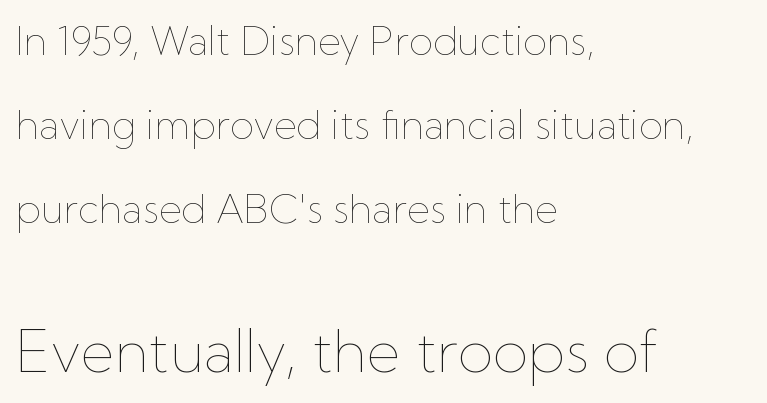
{"italic": "no", "bold": "no", "weight": "thin", "width": "normal", "stroke_contrast": "low", "x_height": "medium", "monospaced": "no", "underline": "no", "align": "left", "line_spacing": "loose", "line_spacing_ratio": 2.15, "letter_spacing": "normal", "letter_spacing_em": 0.0, "larger_block": "second", "size_ratio": 1.49, "glyph_px": 58}
